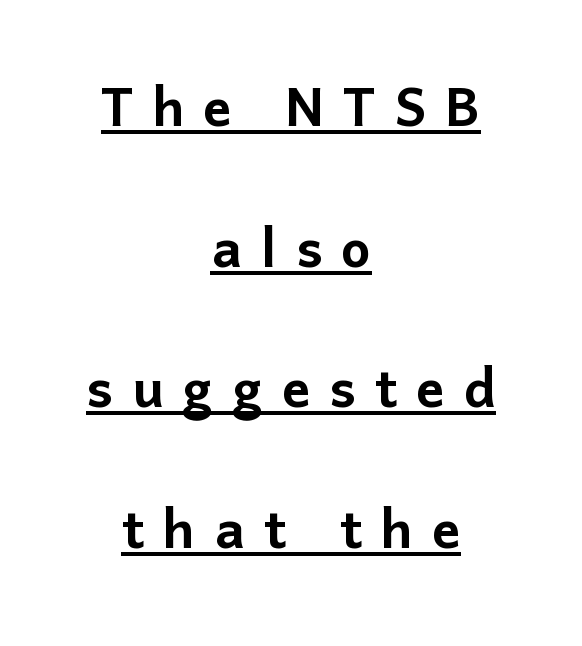
Q: Is the text italic (slanted)? A: No, it is upright.
Q: Is the typeface a serif or a sans-serif typeface? A: Sans-serif.
Q: Is the text underlined? A: Yes.
Q: How is the paragraph aligned? A: Centered.
Q: Is the spacing between letters normal or unusually wide? A: Unusually wide.
Q: Is the spacing between lines tight, normal or loose? A: Loose.
Q: Width (condensed, normal, or wide)? A: Normal.
Q: Stroke contrast? A: Low.
Q: x-height? A: Medium.
Q: Monospaced? A: No.
